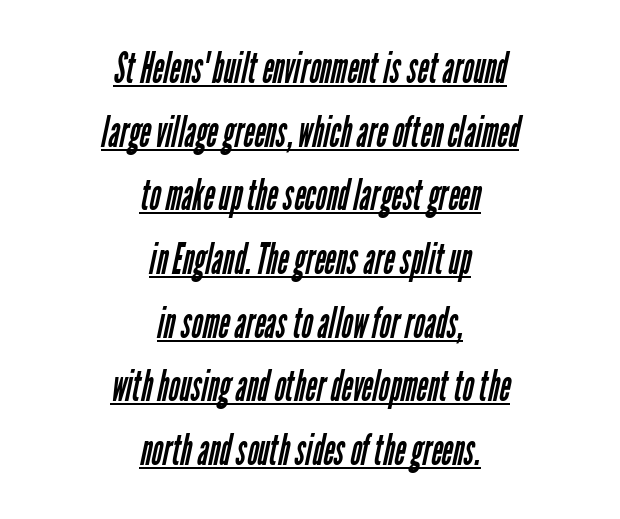
Notice how descenders clear the ascenders below comfortably — that's standard leading. Caption: standard tracking, unaltered. Quick note: underline on. Unbolded letterforms with no extra heft.
